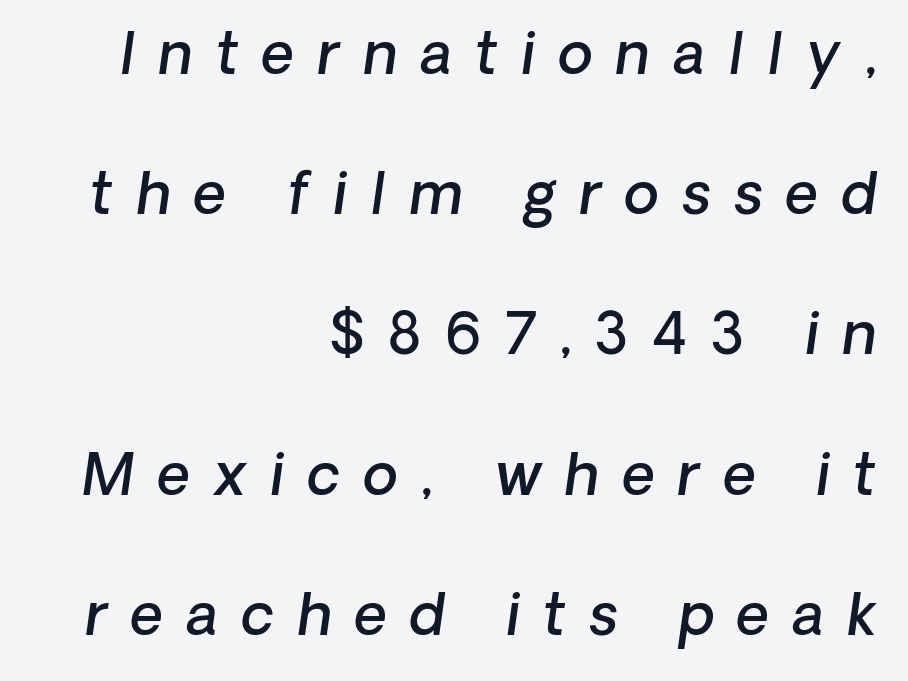
Q: Is the text bold? A: Semi-bold.
Q: Is the text italic (slanted)? A: Yes, it leans right by about 8 degrees.
Q: Is the text underlined? A: No.
Q: How is the paragraph aligned? A: Right-aligned.
Q: Is the spacing between letters normal or unusually wide? A: Unusually wide.
Q: Is the spacing between lines tight, normal or loose? A: Loose.
Q: Width (condensed, normal, or wide)? A: Normal.
Q: Stroke contrast? A: Low.
Q: x-height? A: Medium.
Q: Monospaced? A: No.
